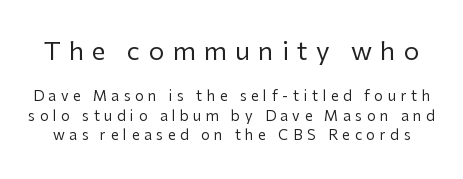
Between these two stacked blocks, the higher one wins on size. Weight class: somewhere from thin through regular. Posture: upright roman. Compared with typical body copy, the letter spacing here is much looser.
